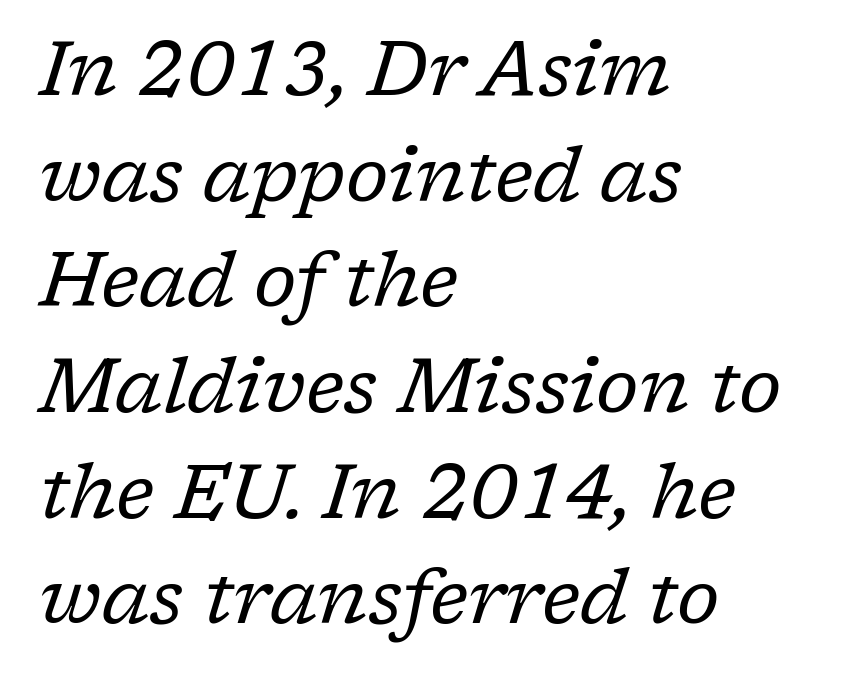
Q: Is the text bold? A: No.
Q: Is the text italic (slanted)? A: Yes, it leans right by about 17 degrees.
Q: Is the typeface a serif or a sans-serif typeface? A: Serif.
Q: Is the text underlined? A: No.
Q: How is the paragraph aligned? A: Left-aligned.
Q: Is the spacing between letters normal or unusually wide? A: Normal.
Q: Is the spacing between lines tight, normal or loose? A: Normal.
Q: Width (condensed, normal, or wide)? A: Normal.
Q: Stroke contrast? A: Low.
Q: x-height? A: Medium.
Q: Monospaced? A: No.
